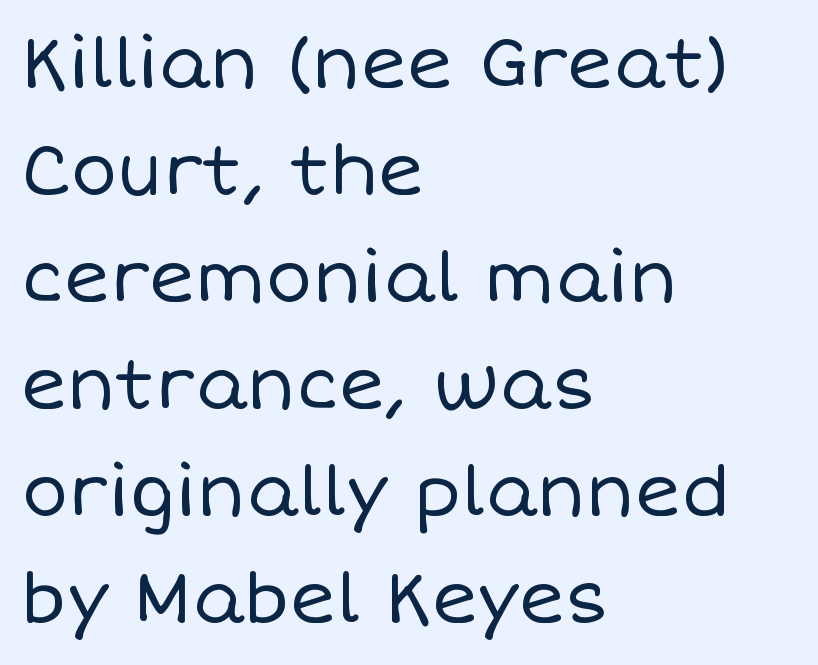
Q: Is the text bold? A: No.
Q: Is the text italic (slanted)? A: No, it is upright.
Q: Is the text underlined? A: No.
Q: How is the paragraph aligned? A: Left-aligned.
Q: Is the spacing between letters normal or unusually wide? A: Normal.
Q: Is the spacing between lines tight, normal or loose? A: Normal.
Q: Width (condensed, normal, or wide)? A: Normal.
Q: Stroke contrast? A: Low.
Q: x-height? A: Large.
Q: Monospaced? A: No.
